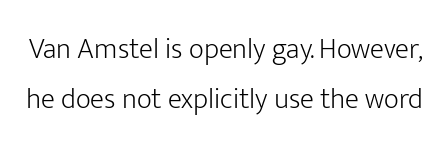
The face looks like a standard text weight, possibly lighter. Serifs: no, the terminals of the letterforms are clean. The type is set solid horizontally, with unmodified tracking. You could not count columns in this text — the font is proportionally spaced.
